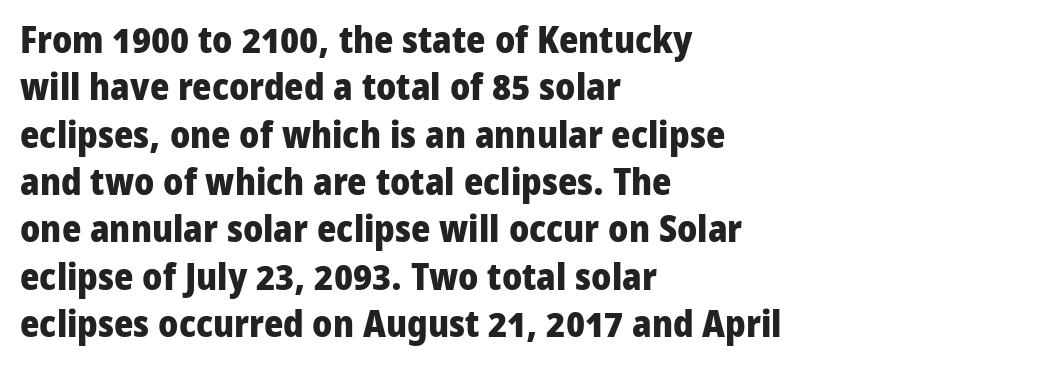
{"serif": "no", "italic": "no", "bold": "yes", "weight": "heavy", "width": "normal", "stroke_contrast": "low", "x_height": "medium", "monospaced": "no", "underline": "no", "align": "left", "line_spacing": "normal", "line_spacing_ratio": 1.28, "letter_spacing": "normal", "letter_spacing_em": 0.0, "glyph_px": 37}
